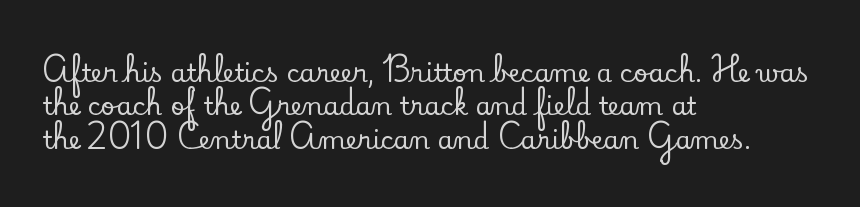
Students, observe: this is what conventionally led text looks like. Observe the ordinary spacing: letters are neighbours, not strangers. Designer's note — italics off, roman on. The specimen omits any rule beneath the text block's lines.
